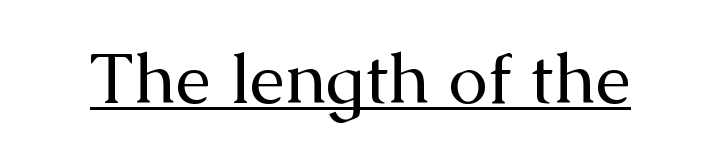
Q: Is the text bold? A: No.
Q: Is the text italic (slanted)? A: No, it is upright.
Q: Is the typeface a serif or a sans-serif typeface? A: Serif.
Q: Is the text underlined? A: Yes.
Q: Is the spacing between letters normal or unusually wide? A: Normal.
Q: Width (condensed, normal, or wide)? A: Normal.
Q: Stroke contrast? A: Medium.
Q: x-height? A: Medium.
Q: Monospaced? A: No.
